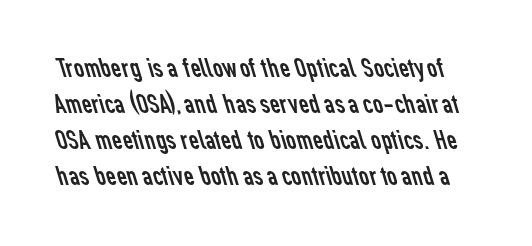
{"serif": "no", "bold": "no", "weight": "regular", "width": "normal", "stroke_contrast": "low", "x_height": "medium", "monospaced": "no", "underline": "no", "line_spacing": "normal", "line_spacing_ratio": 1.29, "letter_spacing": "normal", "letter_spacing_em": 0.0, "glyph_px": 28}
